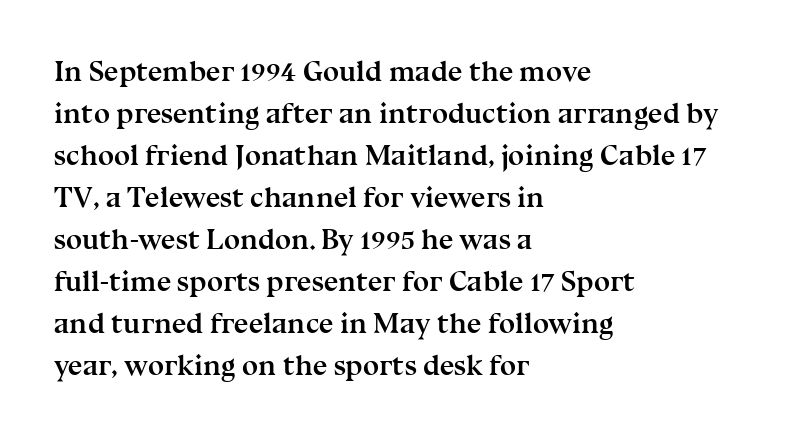
{"serif": "yes", "italic": "no", "bold": "yes", "weight": "semibold", "width": "normal", "stroke_contrast": "medium", "x_height": "medium", "monospaced": "no", "underline": "no", "align": "left", "line_spacing": "normal", "line_spacing_ratio": 1.45, "letter_spacing": "normal", "letter_spacing_em": 0.0, "glyph_px": 29}
